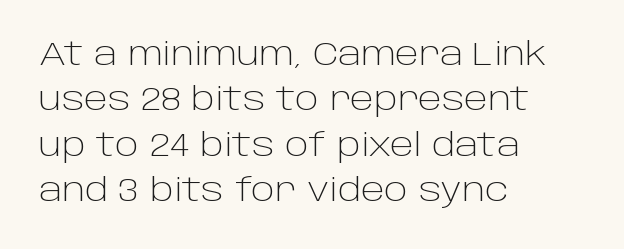
The image shows 32 px light sans-serif type, upright; set left-aligned, normal line spacing (1.42x), normal letter spacing, not underlined; low stroke contrast and a large x-height.
